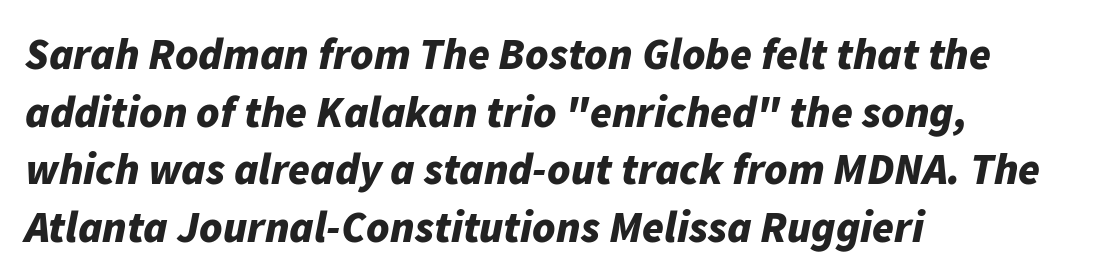
Note the varied advance widths — an 'i' is clearly narrower than an 'm'. Summary of weight: heavy, a full bold. Rendered with sloped, italic letterforms. Vertically, the passage feels balanced, rows spaced as you'd expect. The baseline area is clear.
